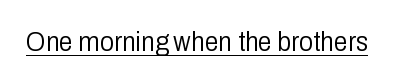
The passage shown is typed in a proportional face where columns would drift. Nope, not italic — everything's standing straight. Standard letterfit; no display-style spreading of the glyphs. The weight would be labelled regular, book, light, or lighter still. Regarding serifs, this sample does without them. This sample carries an underscore along the baseline area.
